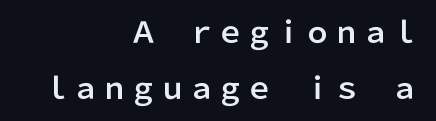
Q: Is the text italic (slanted)? A: No, it is upright.
Q: Is the typeface a serif or a sans-serif typeface? A: Sans-serif.
Q: Is the text underlined? A: No.
Q: How is the paragraph aligned? A: Right-aligned.
Q: Is the spacing between letters normal or unusually wide? A: Normal.
Q: Is the spacing between lines tight, normal or loose? A: Loose.
Q: Width (condensed, normal, or wide)? A: Normal.
Q: Stroke contrast? A: Low.
Q: x-height? A: Medium.
Q: Monospaced? A: No.
